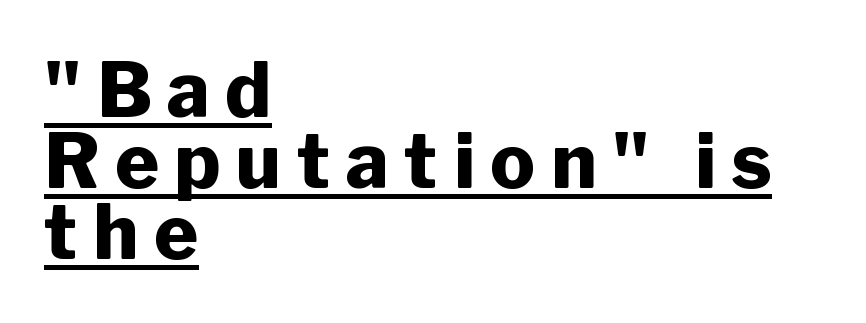
The image shows 75 px heavy sans-serif type, upright; set left-aligned, tight line spacing (0.95x), unusually wide letter spacing (+0.21 em), underlined; low stroke contrast and a medium x-height.
